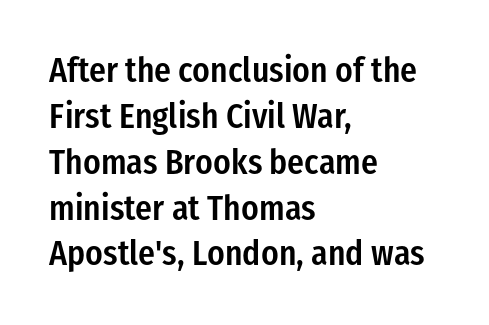
The image shows 35 px semibold, condensed sans-serif type, upright; set left-aligned, normal line spacing (1.31x), normal letter spacing, not underlined; low stroke contrast and a medium x-height.
